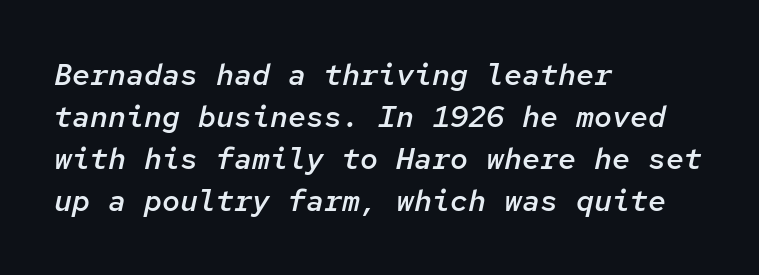
Q: Is the text bold? A: Semi-bold.
Q: Is the text italic (slanted)? A: Yes, it leans right by about 12 degrees.
Q: Is the text underlined? A: No.
Q: How is the paragraph aligned? A: Left-aligned.
Q: Is the spacing between letters normal or unusually wide? A: Normal.
Q: Is the spacing between lines tight, normal or loose? A: Normal.
Q: Width (condensed, normal, or wide)? A: Normal.
Q: Stroke contrast? A: Low.
Q: x-height? A: Medium.
Q: Monospaced? A: Yes.
